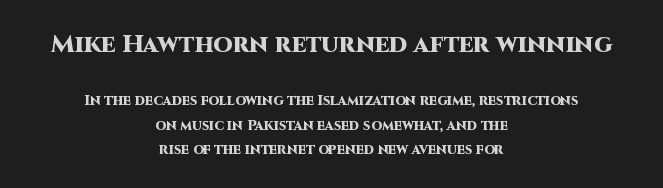
{"italic": "no", "bold": "yes", "underline": "no", "align": "center", "line_spacing_ratio": 1.76, "letter_spacing": "normal", "letter_spacing_em": 0.0, "larger_block": "first", "size_ratio": 1.79, "glyph_px": 25}
